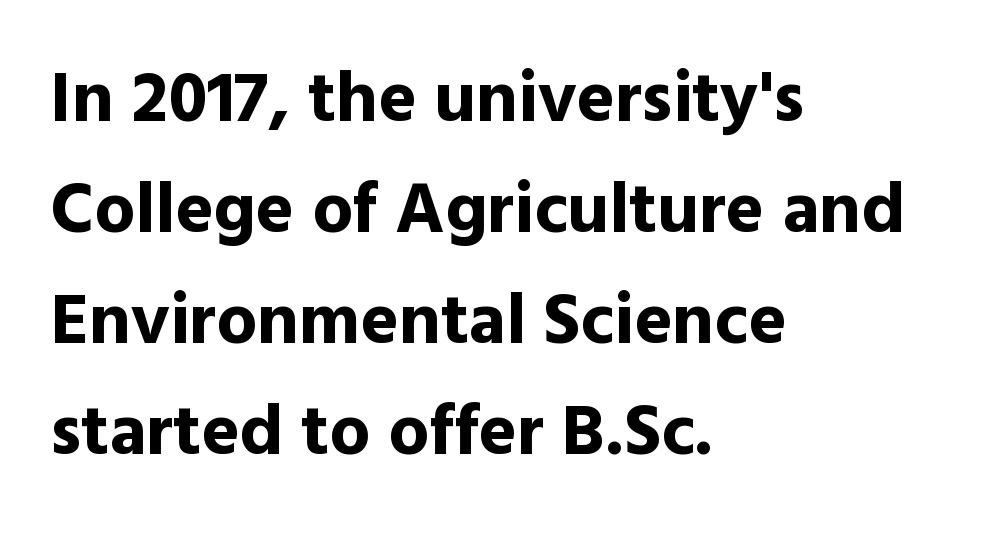
The image shows 72 px bold sans-serif type, upright; set left-aligned, normal line spacing (1.54x), normal letter spacing, not underlined; a medium x-height.
